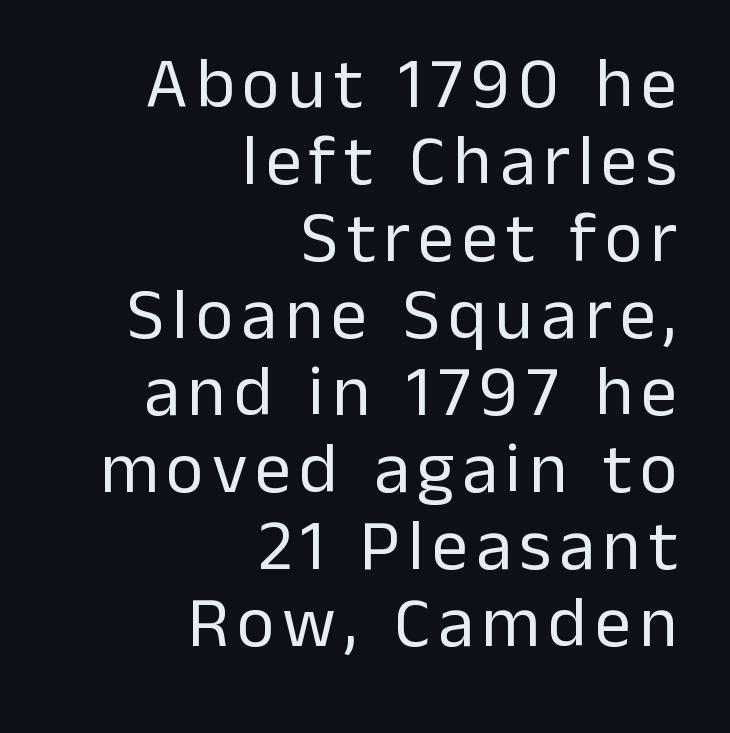
{"serif": "no", "italic": "no", "bold": "no", "weight": "regular", "width": "normal", "stroke_contrast": "low", "x_height": "medium", "monospaced": "no", "underline": "no", "align": "right", "line_spacing": "tight", "line_spacing_ratio": 1.07, "glyph_px": 72}
